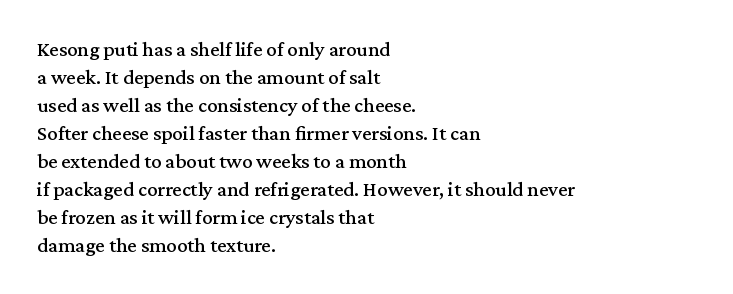
{"italic": "no", "underline": "no", "align": "left", "line_spacing": "normal", "line_spacing_ratio": 1.33, "letter_spacing": "normal", "letter_spacing_em": 0.0, "glyph_px": 21}
